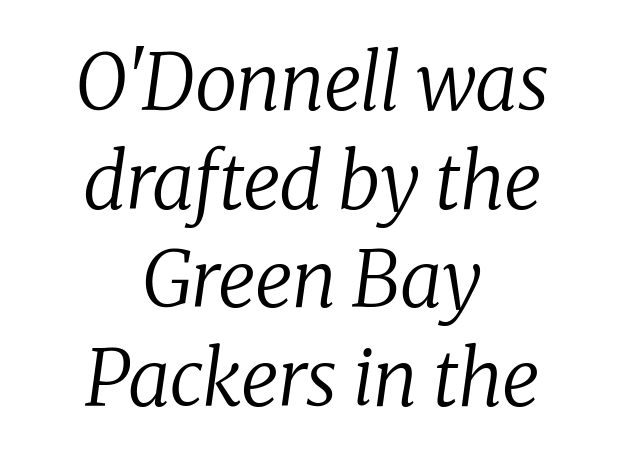
The image shows 77 px regular-weight serif type, italic (leaning right); set centered, normal line spacing (1.28x), normal letter spacing, not underlined; low stroke contrast and a medium x-height.
